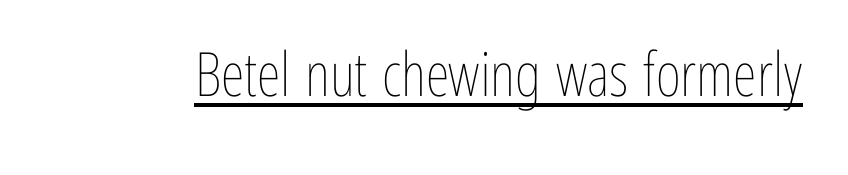
Q: Is the text bold? A: No.
Q: Is the text italic (slanted)? A: No, it is upright.
Q: Is the text underlined? A: Yes.
Q: Is the spacing between letters normal or unusually wide? A: Normal.
Q: Width (condensed, normal, or wide)? A: Condensed.
Q: Stroke contrast? A: Low.
Q: x-height? A: Medium.
Q: Monospaced? A: No.
